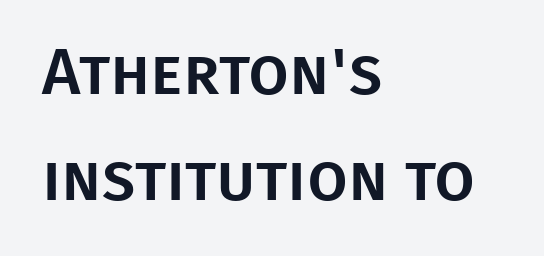
Q: Is the text italic (slanted)? A: No, it is upright.
Q: Is the typeface a serif or a sans-serif typeface? A: Sans-serif.
Q: Is the text underlined? A: No.
Q: How is the paragraph aligned? A: Left-aligned.
Q: Is the spacing between letters normal or unusually wide? A: Normal.
Q: Is the spacing between lines tight, normal or loose? A: Normal.
Q: Width (condensed, normal, or wide)? A: Normal.
Q: Stroke contrast? A: Low.
Q: x-height? A: Large.
Q: Monospaced? A: No.
